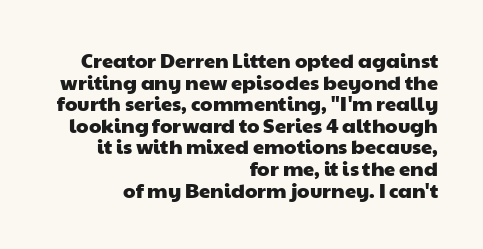
{"underline": "no", "align": "right", "line_spacing": "tight", "line_spacing_ratio": 1.08, "letter_spacing": "normal", "letter_spacing_em": 0.0, "glyph_px": 20}
